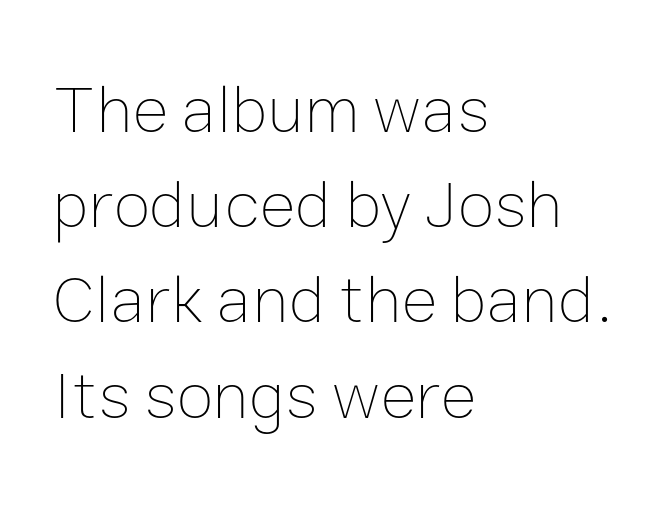
{"italic": "no", "bold": "no", "weight": "thin", "width": "normal", "stroke_contrast": "low", "x_height": "medium", "monospaced": "no", "underline": "no", "align": "left", "line_spacing": "normal", "line_spacing_ratio": 1.4, "letter_spacing": "normal", "letter_spacing_em": 0.0, "glyph_px": 68}
